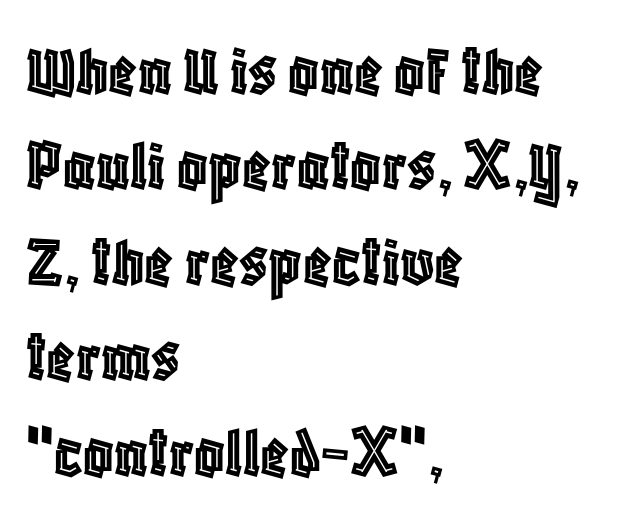
{"italic": "no", "width": "condensed", "x_height": "large", "monospaced": "no", "underline": "no", "align": "left", "line_spacing": "normal", "line_spacing_ratio": 1.29, "letter_spacing": "normal", "letter_spacing_em": 0.0, "glyph_px": 74}
